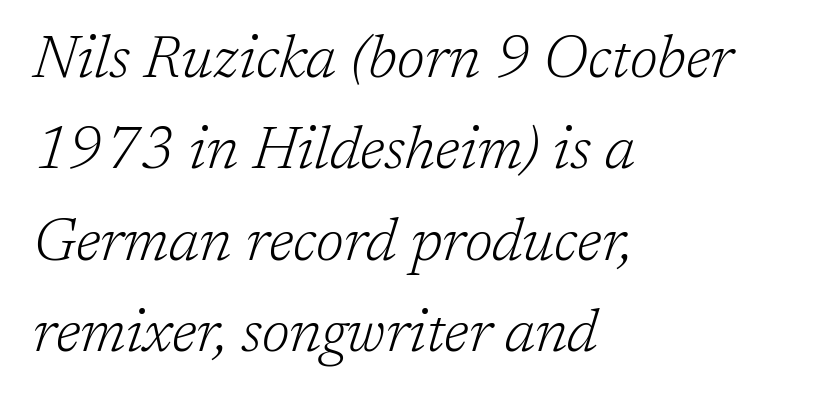
The image shows 59 px light serif type, italic (leaning right); set left-aligned, normal line spacing (1.55x), normal letter spacing, not underlined; low stroke contrast and a medium x-height.
